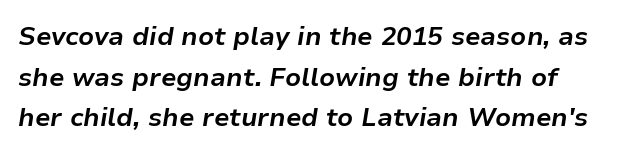
Q: Is the text bold? A: Yes.
Q: Is the text italic (slanted)? A: Yes, it leans right by about 9 degrees.
Q: Is the text underlined? A: No.
Q: Is the spacing between letters normal or unusually wide? A: Normal.
Q: Is the spacing between lines tight, normal or loose? A: Normal.
